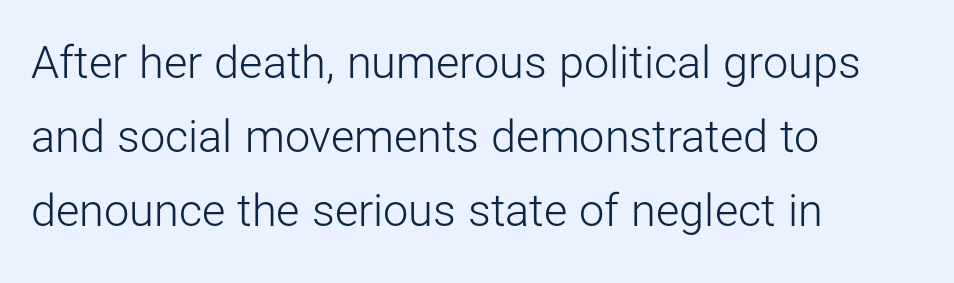
Does the leading feel generous? No, just average. The typeface has the unassuming heft of standard copy or less. Each letter's strokes conclude bluntly, with no projecting serifs. Character widths vary here, with narrow letters taking less room than wide ones. Quick note: underline off. This rendering uses left alignment, leaving the right contour irregular.
